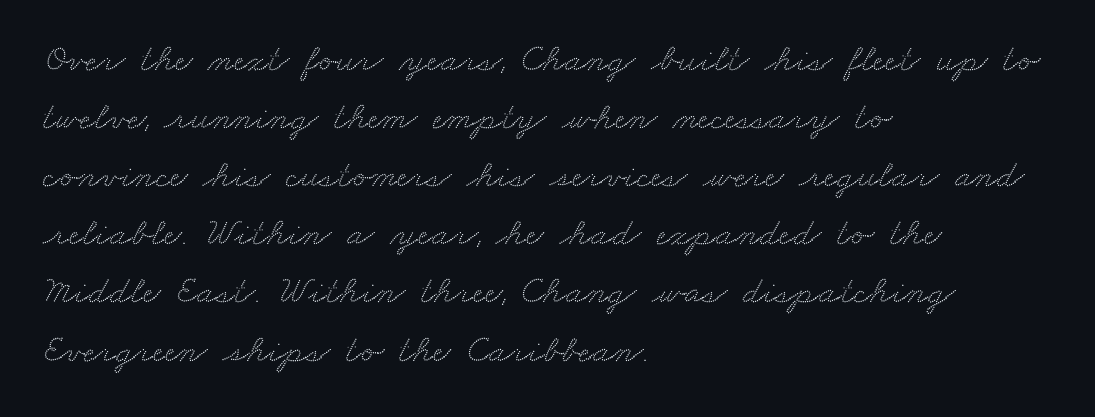
The image shows 39 px wide serif type; set left-aligned, normal line spacing (1.49x), normal letter spacing, not underlined; medium stroke contrast and a small x-height.
